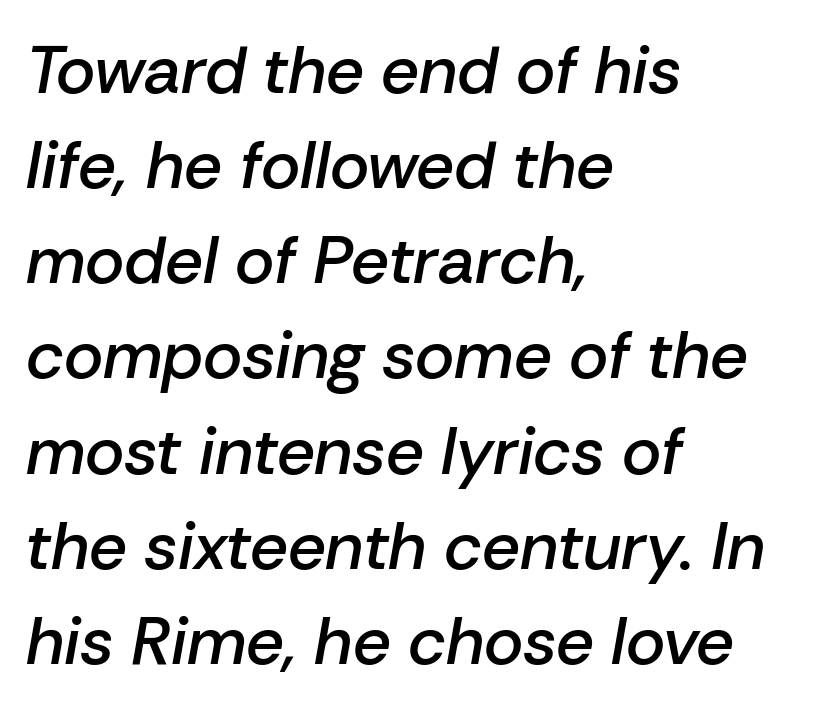
{"italic": "yes", "lean": "right", "slant_degrees": 10, "bold": "semi", "weight": "semibold", "width": "normal", "stroke_contrast": "low", "x_height": "medium", "monospaced": "no", "underline": "no", "align": "left", "line_spacing": "normal", "line_spacing_ratio": 1.42, "letter_spacing": "normal", "letter_spacing_em": 0.0, "glyph_px": 67}
